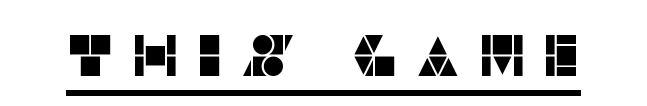
The image shows 58 px sans-serif type, upright; set unusually wide letter spacing (+0.27 em), underlined; low stroke contrast and a large x-height.
